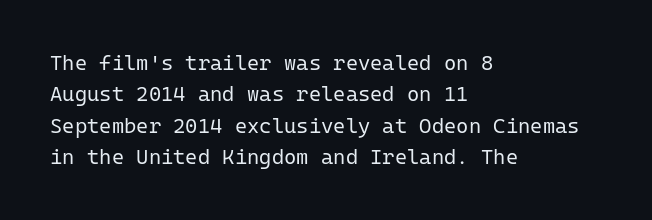
Q: Is the text bold? A: No.
Q: Is the text italic (slanted)? A: No, it is upright.
Q: Is the text underlined? A: No.
Q: How is the paragraph aligned? A: Left-aligned.
Q: Is the spacing between letters normal or unusually wide? A: Normal.
Q: Is the spacing between lines tight, normal or loose? A: Normal.
